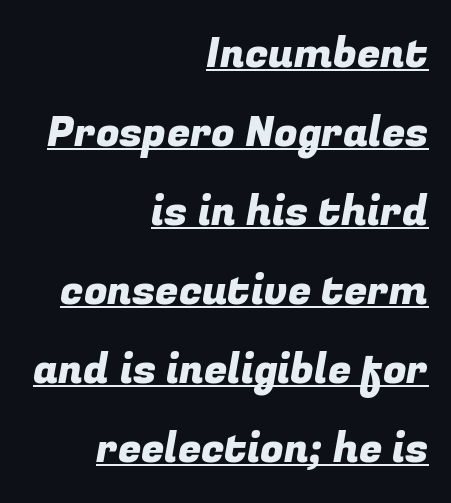
Q: Is the typeface a serif or a sans-serif typeface? A: Sans-serif.
Q: Is the text underlined? A: Yes.
Q: How is the paragraph aligned? A: Right-aligned.
Q: Is the spacing between letters normal or unusually wide? A: Normal.
Q: Width (condensed, normal, or wide)? A: Normal.
Q: Stroke contrast? A: Low.
Q: x-height? A: Medium.
Q: Monospaced? A: No.
